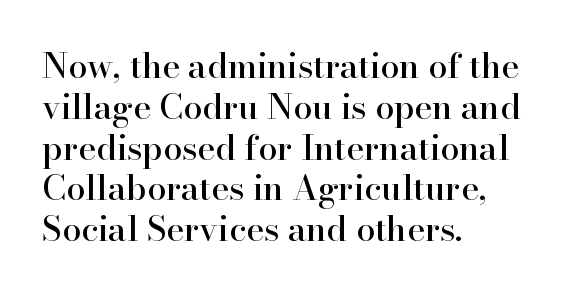
Q: Is the text italic (slanted)? A: No, it is upright.
Q: Is the typeface a serif or a sans-serif typeface? A: Serif.
Q: Is the text underlined? A: No.
Q: How is the paragraph aligned? A: Left-aligned.
Q: Is the spacing between letters normal or unusually wide? A: Normal.
Q: Width (condensed, normal, or wide)? A: Normal.
Q: Stroke contrast? A: High.
Q: x-height? A: Small.
Q: Monospaced? A: No.
